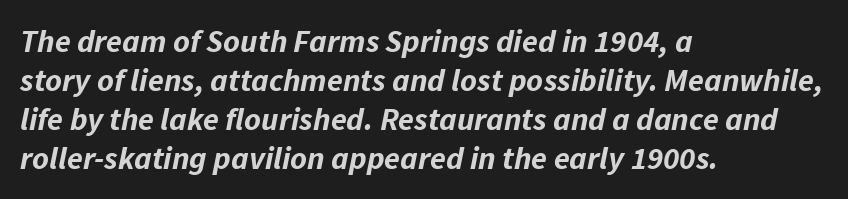
The image shows 32 px bold type, italic (leaning right); set left-aligned, line spacing 1.22x, normal letter spacing, not underlined; low stroke contrast and a medium x-height.
